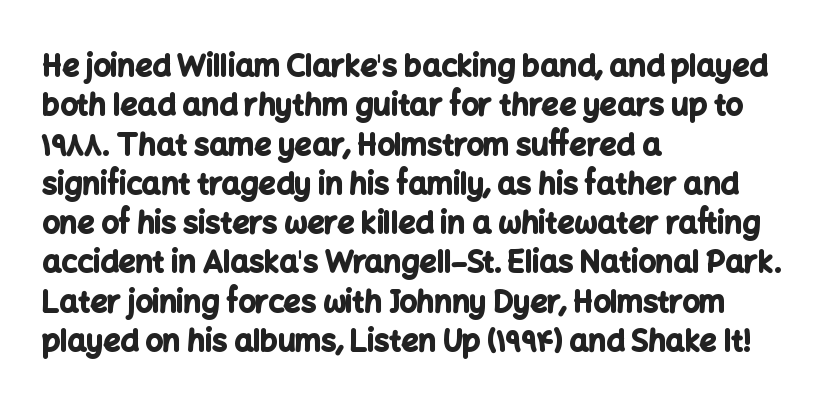
You can tell it's not italic because the verticals are truly vertical. Is this a fixed-width face? No — the glyphs have proportional, varying widths. The space between consecutive lines is moderate. Decoration check: the copy has no underline.
